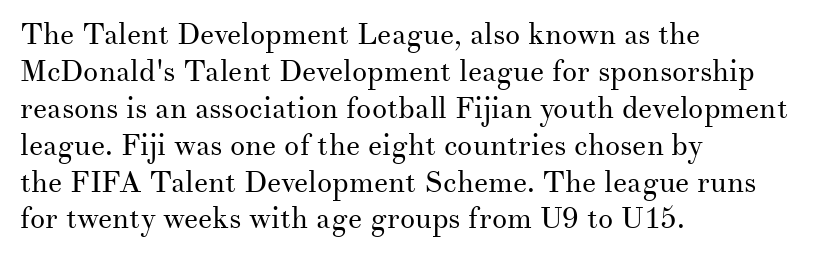
Here the designer chose a conventional face with non-uniform glyph widths. The text block is weighted toward the left margin, trailing off unevenly rightward. Nothing heavy about these letters — not bold at all. Words appear dense and cohesive because spacing is normal. Descenders are the only things crossing below the line.
